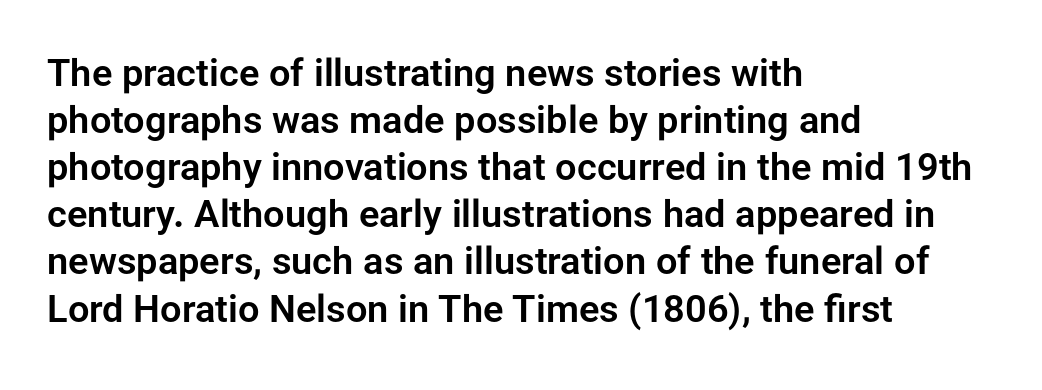
Q: Is the text italic (slanted)? A: No, it is upright.
Q: Is the typeface a serif or a sans-serif typeface? A: Sans-serif.
Q: Is the text underlined? A: No.
Q: How is the paragraph aligned? A: Left-aligned.
Q: Is the spacing between letters normal or unusually wide? A: Normal.
Q: Width (condensed, normal, or wide)? A: Normal.
Q: Stroke contrast? A: Low.
Q: x-height? A: Medium.
Q: Monospaced? A: No.
